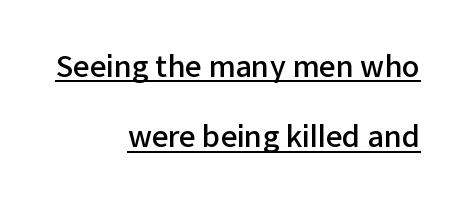
Q: Is the text bold? A: Semi-bold.
Q: Is the text italic (slanted)? A: No, it is upright.
Q: Is the typeface a serif or a sans-serif typeface? A: Sans-serif.
Q: Is the text underlined? A: Yes.
Q: How is the paragraph aligned? A: Right-aligned.
Q: Is the spacing between letters normal or unusually wide? A: Normal.
Q: Is the spacing between lines tight, normal or loose? A: Loose.
Q: Width (condensed, normal, or wide)? A: Normal.
Q: Stroke contrast? A: Low.
Q: x-height? A: Medium.
Q: Monospaced? A: No.
